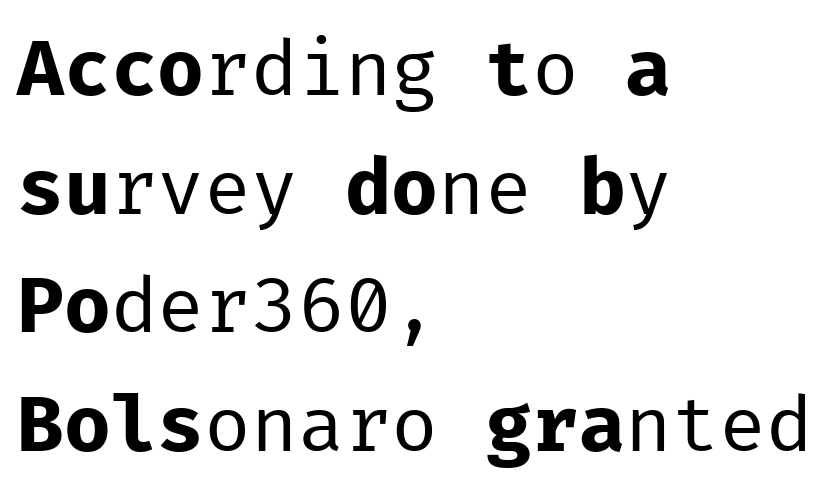
{"serif": "no", "italic": "no", "bold": "no", "weight": "regular", "width": "normal", "stroke_contrast": "low", "x_height": "medium", "monospaced": "yes", "underline": "no", "align": "left", "line_spacing": "normal", "line_spacing_ratio": 1.52, "letter_spacing": "normal", "letter_spacing_em": 0.0, "glyph_px": 78}
